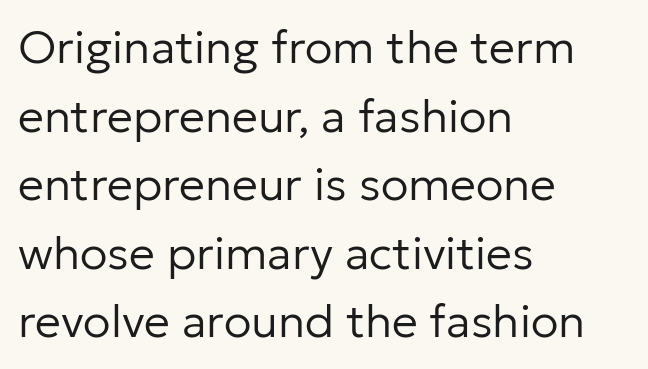
{"serif": "no", "italic": "no", "bold": "no", "weight": "regular", "width": "normal", "stroke_contrast": "low", "x_height": "medium", "monospaced": "no", "underline": "no", "align": "left", "line_spacing": "normal", "line_spacing_ratio": 1.49, "letter_spacing": "normal", "letter_spacing_em": 0.0, "glyph_px": 46}
